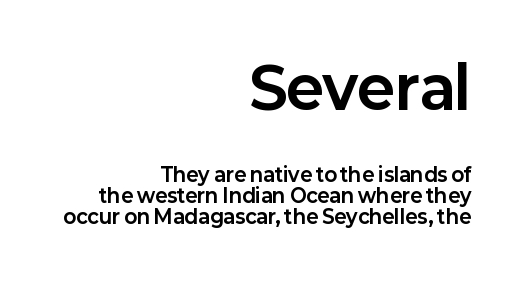
Tracking here is standard; glyphs follow each other at the usual distance. Type size steps down from the first block to the second. This sample has the flowing, uneven cadence of proportional lettering. Letters rest on an invisible, unmarked baseline. The passage shown stacks its lines with hardly any gap.
